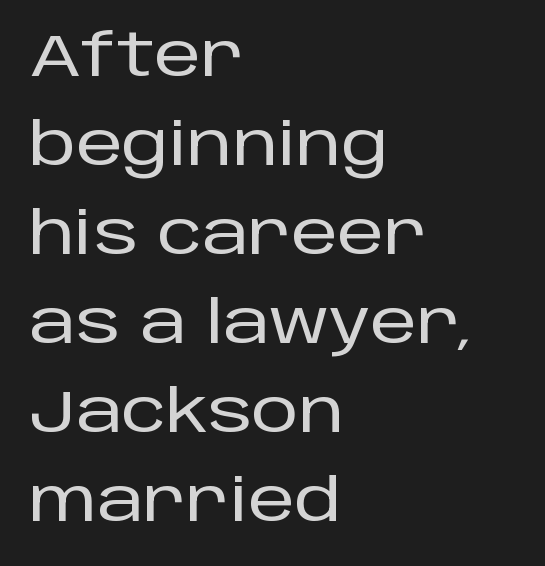
Q: Is the text italic (slanted)? A: No, it is upright.
Q: Is the typeface a serif or a sans-serif typeface? A: Sans-serif.
Q: Is the text underlined? A: No.
Q: How is the paragraph aligned? A: Left-aligned.
Q: Is the spacing between letters normal or unusually wide? A: Normal.
Q: Is the spacing between lines tight, normal or loose? A: Normal.
Q: Width (condensed, normal, or wide)? A: Normal.
Q: Stroke contrast? A: Low.
Q: x-height? A: Large.
Q: Monospaced? A: No.
